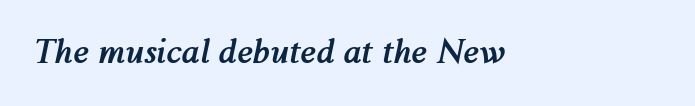
Weight check: bold — yes, fully. There is no visible air inserted between adjacent glyphs. The glyphs are unaccompanied by any horizontal stroke below them. The glyphs look as if they've been sheared to an angle. A typesetter would call this proportional, since set widths differ per character.
